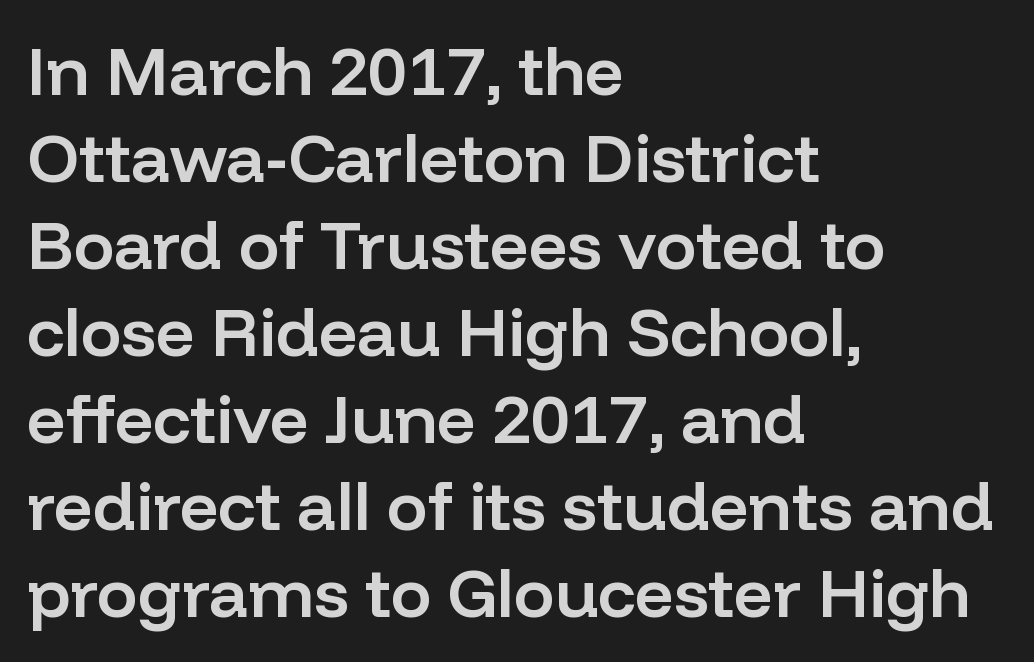
If you drew a ruler down the left edge, every line would touch it. The specimen omits any rule beneath the text block's lines. This sample uses a sans-serif face. Posture: straight, roman, zero tilt. Words appear dense and cohesive because spacing is normal. Stems and bowls a touch heavier than normal — semibold.
